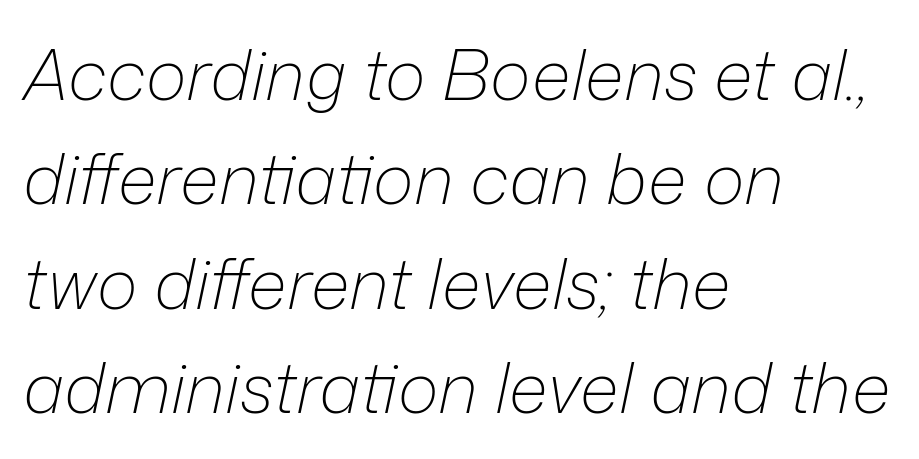
{"italic": "yes", "lean": "right", "slant_degrees": 12, "bold": "no", "weight": "light", "width": "normal", "stroke_contrast": "low", "x_height": "medium", "monospaced": "no", "underline": "no", "align": "left", "line_spacing": "normal", "line_spacing_ratio": 1.49, "letter_spacing": "normal", "letter_spacing_em": 0.0, "glyph_px": 70}
